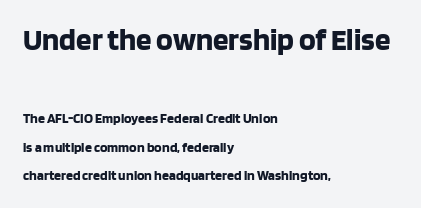
The lines are quadded left. A bare baseline throughout the passage. Is the letter spacing exaggerated? No — it looks like the ordinary default. Proportional: the letters do not fall into vertical columns. No feet cap the strokes, marking this as sans-serif type.
